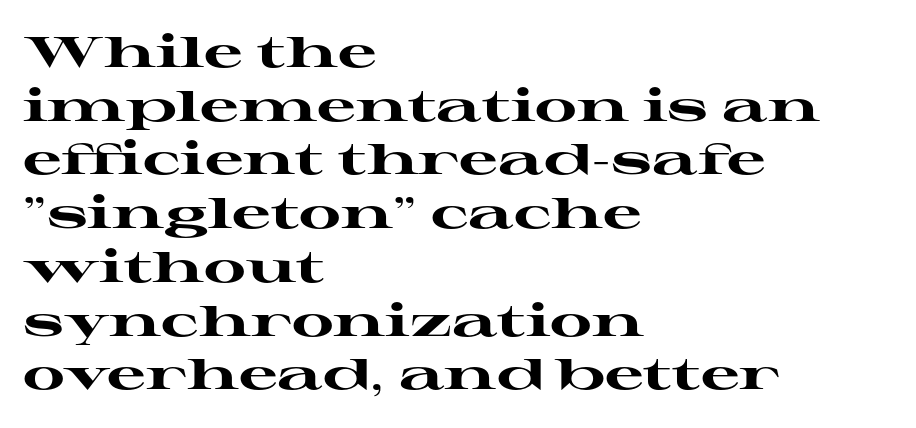
The image shows 43 px heavy, wide serif type, upright; set left-aligned, normal line spacing (1.25x), normal letter spacing, not underlined; high stroke contrast and a medium x-height.
